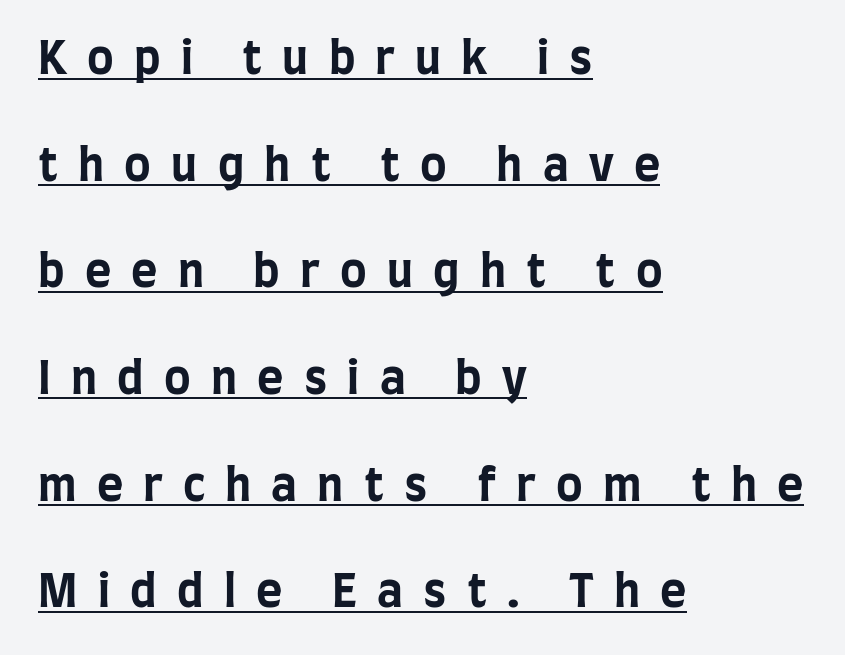
{"serif": "no", "italic": "no", "bold": "yes", "weight": "bold", "width": "condensed", "stroke_contrast": "low", "x_height": "large", "monospaced": "no", "underline": "yes", "align": "left", "line_spacing": "loose", "line_spacing_ratio": 2.37, "letter_spacing": "wide", "letter_spacing_em": 0.45, "glyph_px": 45}
